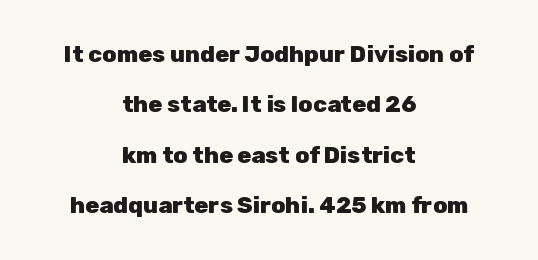
The image shows 23 px bold type, upright; set centered, loose line spacing (2.19x), normal letter spacing, not underlined.
